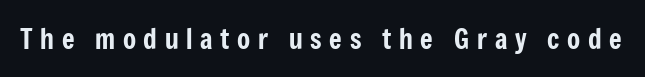
Q: Is the text italic (slanted)? A: No, it is upright.
Q: Is the text underlined? A: No.
Q: Is the spacing between letters normal or unusually wide? A: Unusually wide.
